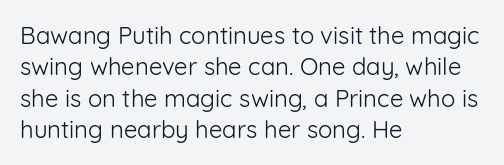
What stands out about the letter spacing? Nothing — it is the standard amount. Unmarked baselines from the first word to the last. The rendering anchors every line to the left-hand side. Regarding leading, the lines here are spaced in the standard way. Compared with a typical body face, this is equally light or lighter still. In terms of posture, this sample is upright.
